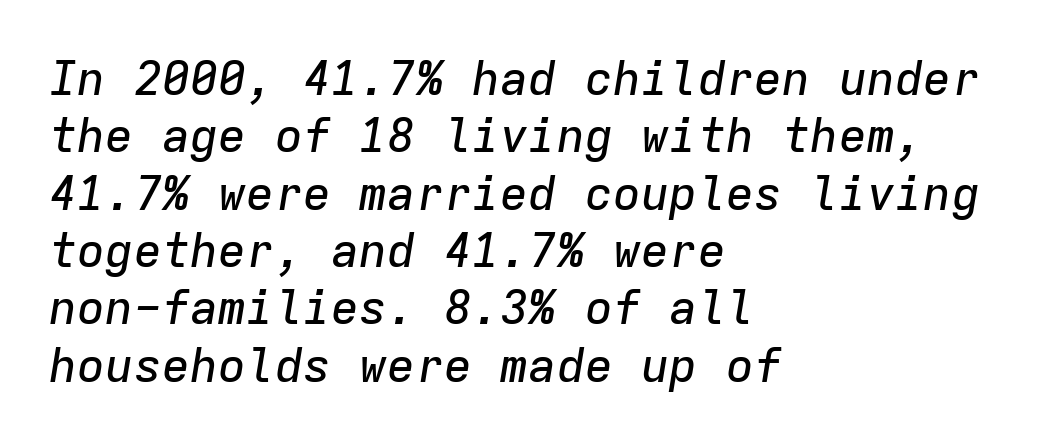
The image shows 47 px text type, italic (leaning right), monospaced; set left-aligned, line spacing 1.22x, normal letter spacing, not underlined; low stroke contrast and a medium x-height.
